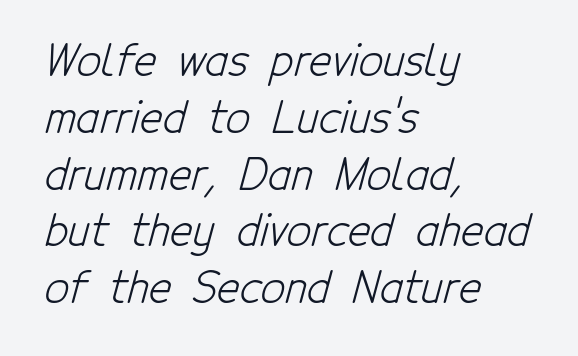
Vertically, the passage feels balanced, rows spaced as you'd expect. Check the space under the baseline: it is left empty. You could not count columns in this text — the font is proportionally spaced. Here the glyphs are tracked normally, forming tight word shapes.
